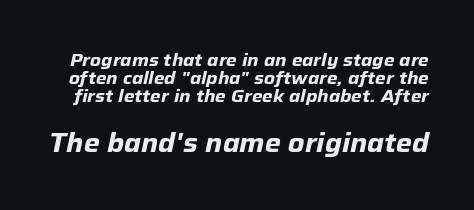
{"italic": "yes", "lean": "right", "slant_degrees": 12, "bold": "yes", "underline": "no", "line_spacing": "tight", "line_spacing_ratio": 1.01, "letter_spacing": "normal", "letter_spacing_em": 0.0, "larger_block": "second", "size_ratio": 1.5, "glyph_px": 27}
